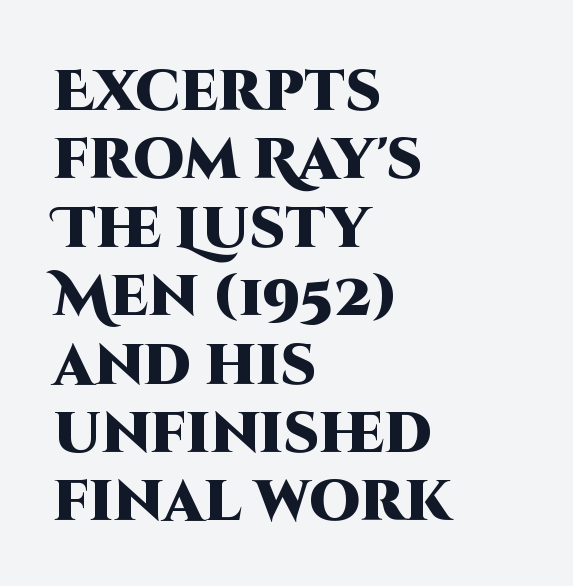
The image shows 57 px heavy sans-serif type, upright; set left-aligned, line spacing 1.2x, normal letter spacing, not underlined; high stroke contrast and a large x-height.
